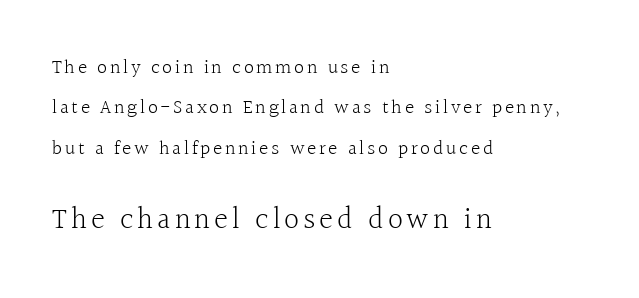
{"serif": "yes", "italic": "no", "bold": "no", "weight": "light", "width": "normal", "x_height": "medium", "monospaced": "no", "underline": "no", "align": "left", "line_spacing": "loose", "line_spacing_ratio": 2.02, "larger_block": "second", "size_ratio": 1.5, "glyph_px": 30}
